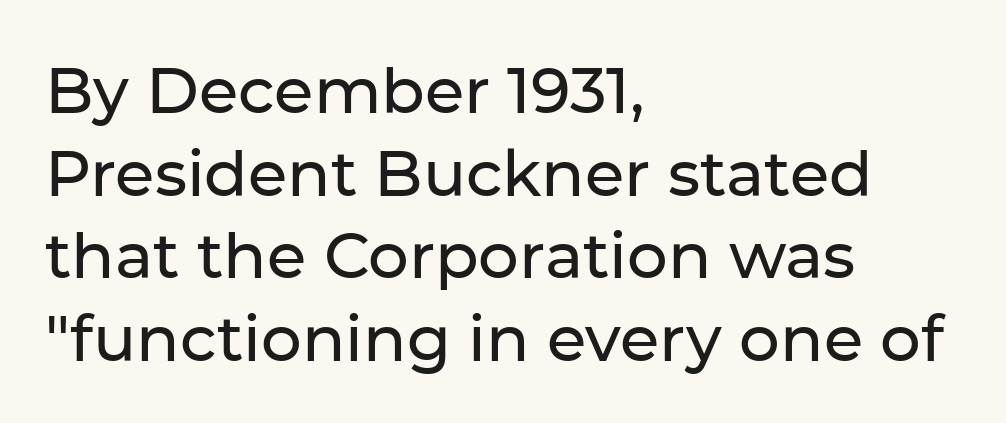
{"serif": "no", "italic": "no", "width": "normal", "stroke_contrast": "low", "x_height": "medium", "monospaced": "no", "underline": "no", "align": "left", "line_spacing": "normal", "line_spacing_ratio": 1.29, "letter_spacing": "normal", "letter_spacing_em": 0.0, "glyph_px": 64}
